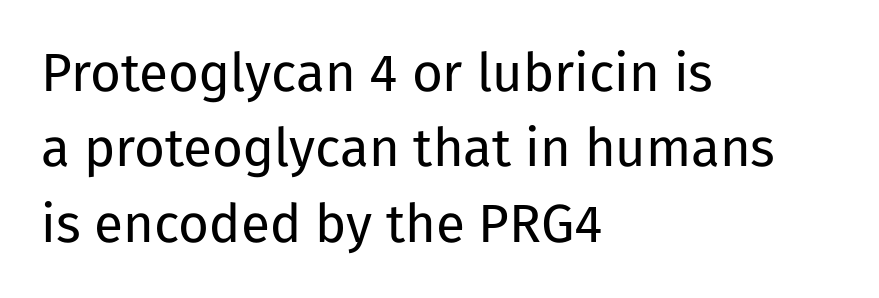
The image shows 53 px regular-weight sans-serif type, upright; set left-aligned, normal line spacing (1.42x), normal letter spacing, not underlined; low stroke contrast and a medium x-height.
